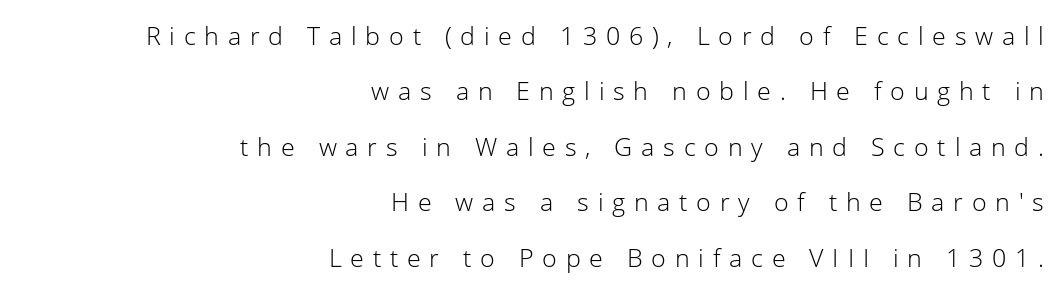
The image shows 25 px text type, upright; set right-aligned, loose line spacing (2.22x), unusually wide letter spacing (+0.35 em), not underlined.
